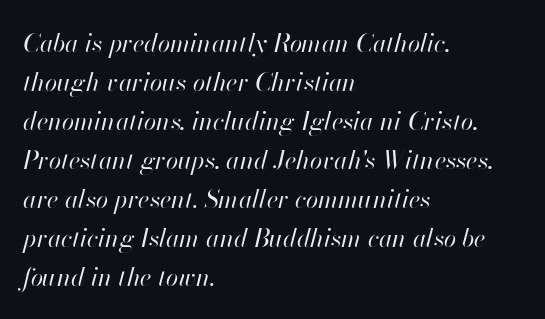
The image shows 25 px text type, italic (leaning right); set left-aligned, normal line spacing (1.56x), normal letter spacing, not underlined.
